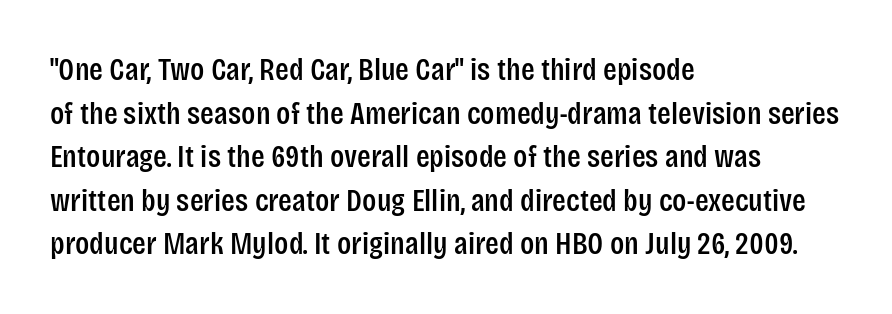
The image shows 32 px condensed sans-serif type, upright; set left-aligned, normal line spacing (1.36x), normal letter spacing, not underlined; low stroke contrast and a large x-height.
